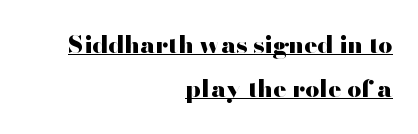
The image shows 24 px bold type, upright; set right-aligned, line spacing 1.85x, normal letter spacing, underlined.
